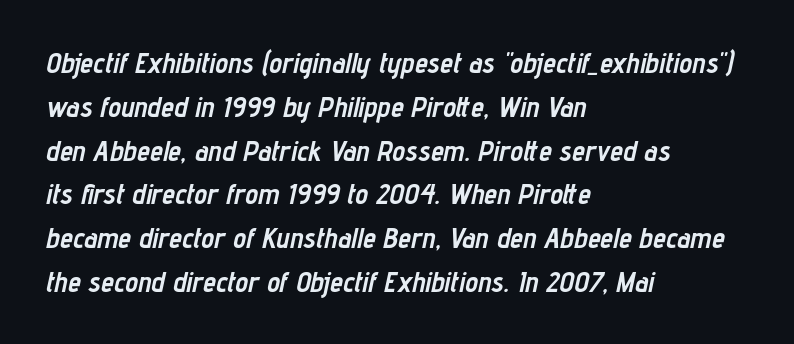
The rag falls on the right side of this text block. The specimen reads as italic at a glance. The type is set solid horizontally, with unmodified tracking. The face used here is proportionally spaced, like ordinary book or web type. Decoration check: the copy has no underline.
